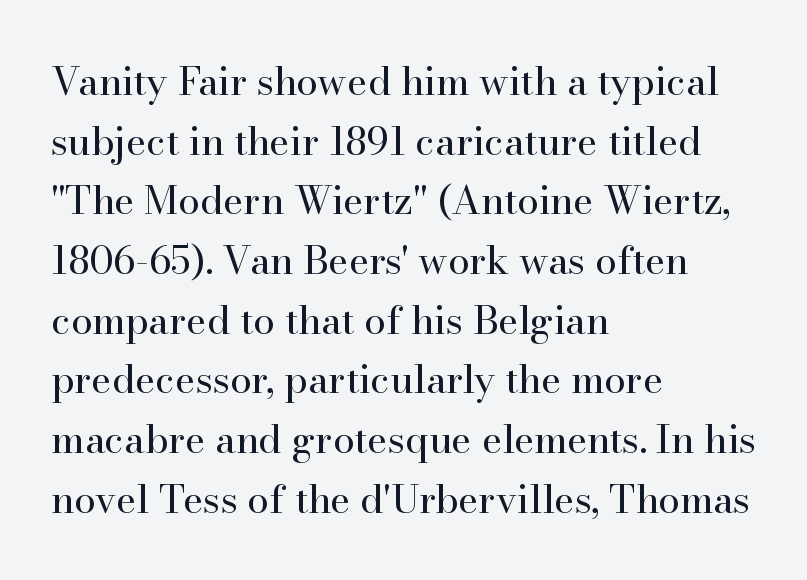
If you drew a line through each stem, it would be perfectly vertical. No extra tracking has been applied to these lines. This sample has the flowing, uneven cadence of proportional lettering. The rendering anchors every line to the left-hand side. Anything drawn beneath the words? Only blank space. Stems here are at most as thick as an everyday book face.
